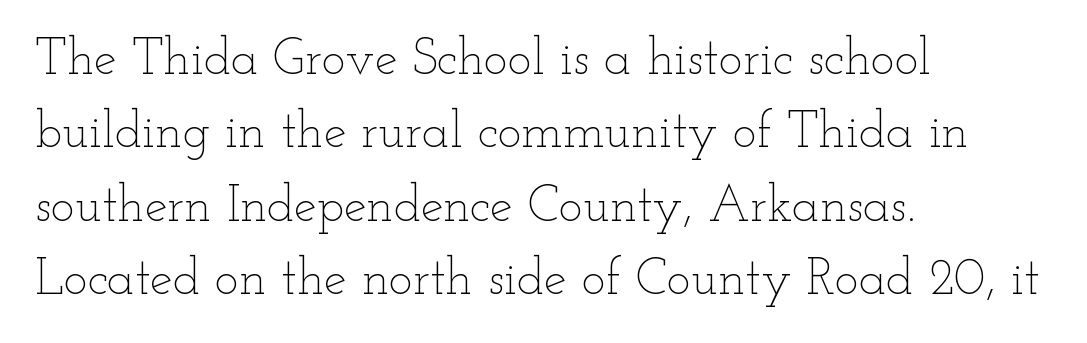
The image shows 51 px thin, wide type, upright; set left-aligned, normal line spacing (1.44x), normal letter spacing, not underlined; low stroke contrast and a small x-height.
